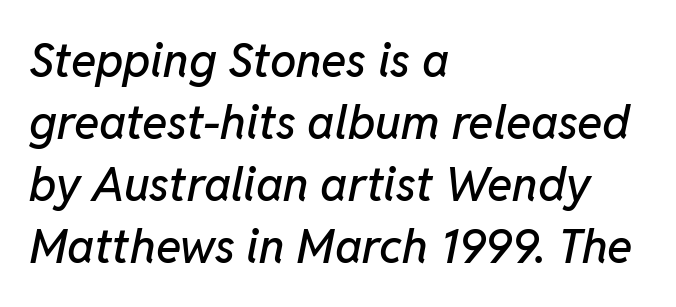
The image shows 47 px text type, italic (leaning right); set left-aligned, normal line spacing (1.32x), normal letter spacing, not underlined; low stroke contrast and a medium x-height.
